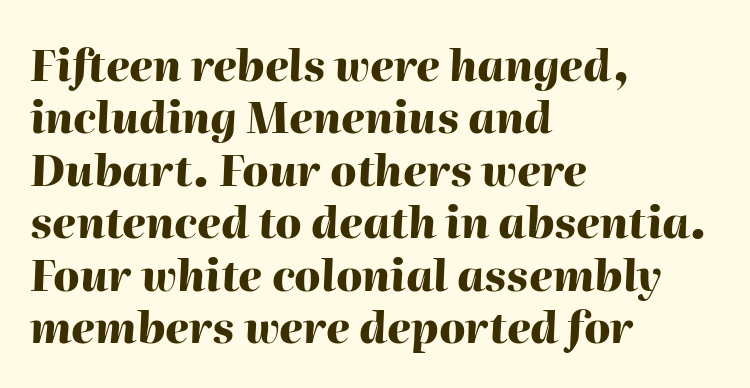
The image shows 43 px heavy type, italic (leaning right); set left-aligned, line spacing 1.22x, normal letter spacing, not underlined; high stroke contrast and a medium x-height.
